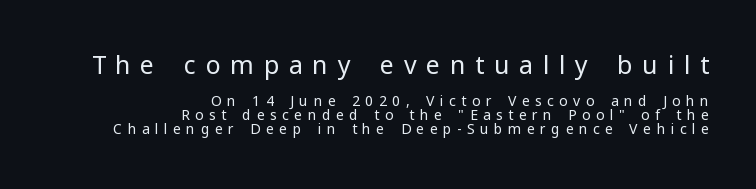
Unbolded letterforms with no extra heft. In terms of letterspacing, this is a distinctly airy, spread setting. Beneath every word, the page is bare. Nope, not italic — everything's standing straight. Teacher's note: observe the even right margin — that is flush-right alignment. Which of the two is more prominent by size? The first, at the top.
